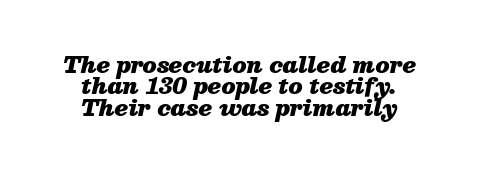
The image shows 22 px bold type, italic (leaning right); set centered, tight line spacing (0.97x), normal letter spacing, not underlined.
